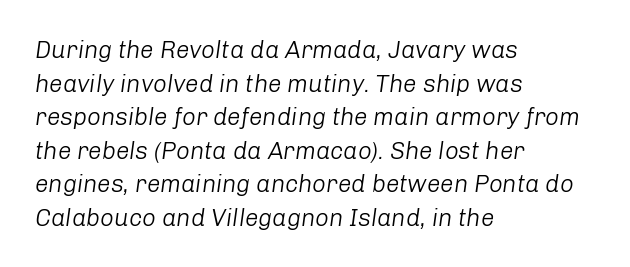
The image shows 24 px text type, italic (leaning right); set left-aligned, normal line spacing (1.4x), normal letter spacing, not underlined.
